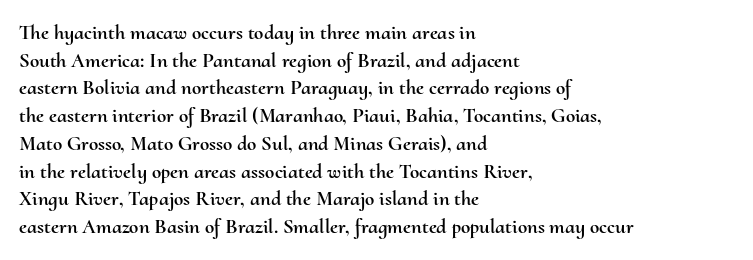
The image shows 21 px text type, upright; set left-aligned, normal line spacing (1.32x), normal letter spacing, not underlined.
